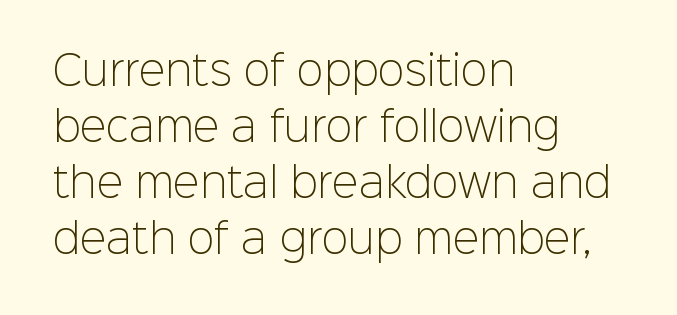
The rag falls on the right side of this text block. Caption: standard tracking, unaltered. Character widths vary here, with narrow letters taking less room than wide ones. A typesetter would mark this as roman, not italic. Is the type heavy? It reads as light-to-regular instead. Students, observe: this is what conventionally led text looks like.
